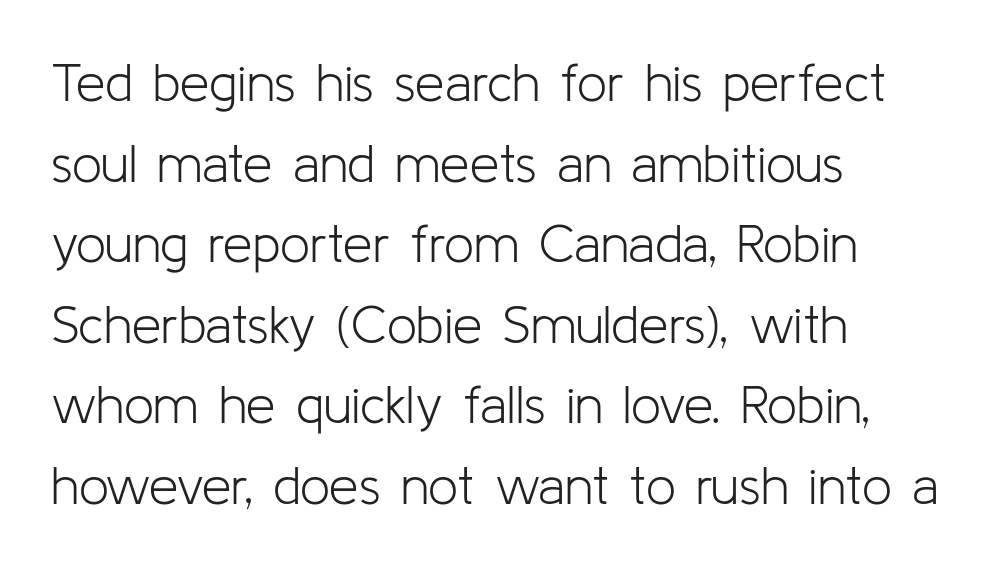
Q: Is the text bold? A: No.
Q: Is the text italic (slanted)? A: No, it is upright.
Q: Is the typeface a serif or a sans-serif typeface? A: Sans-serif.
Q: Is the text underlined? A: No.
Q: How is the paragraph aligned? A: Left-aligned.
Q: Is the spacing between letters normal or unusually wide? A: Normal.
Q: Is the spacing between lines tight, normal or loose? A: Normal.
Q: Width (condensed, normal, or wide)? A: Normal.
Q: Stroke contrast? A: Low.
Q: x-height? A: Medium.
Q: Monospaced? A: No.
